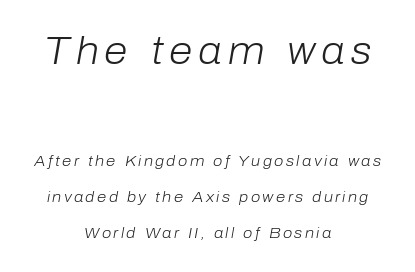
{"italic": "yes", "lean": "right", "slant_degrees": 10, "bold": "no", "weight": "light", "width": "normal", "stroke_contrast": "low", "x_height": "medium", "monospaced": "no", "underline": "no", "align": "center", "line_spacing": "loose", "line_spacing_ratio": 2.4, "larger_block": "first", "size_ratio": 2.53, "glyph_px": 38}
